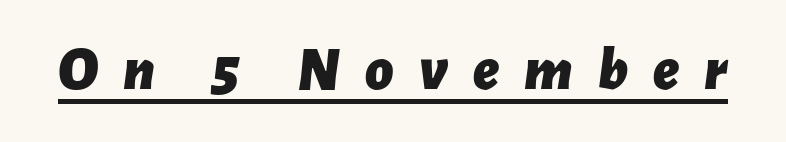
Glyph-to-glyph distance is far greater than everyday printed text. The rendering applies a slant to the glyphs. Heavy, bold letterforms. Looks like regular typesetting: each glyph gets only the width it needs. Underline: present.
